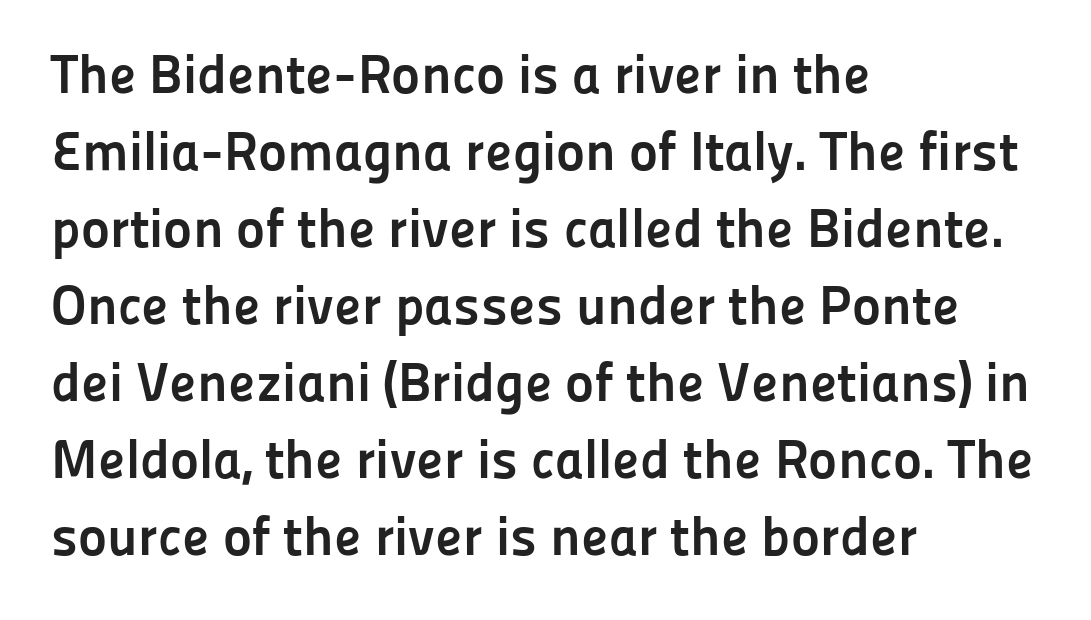
Serifs: no, the terminals of the letterforms are clean. Evenly set lines give the paragraph a standard silhouette. Typesetter's note: full bold, strokes at maximum text heaviness. Nope, not italic — everything's standing straight. Do the characters align in a grid? No, the font is proportional. The tracking reads as untouched default to a designer's eye.
